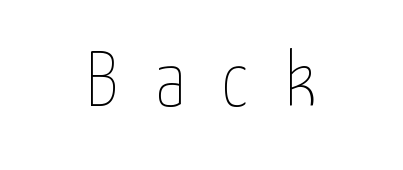
{"italic": "no", "bold": "no", "weight": "thin", "width": "condensed", "stroke_contrast": "low", "x_height": "medium", "monospaced": "no", "underline": "no", "letter_spacing": "wide", "letter_spacing_em": 0.47, "glyph_px": 78}
